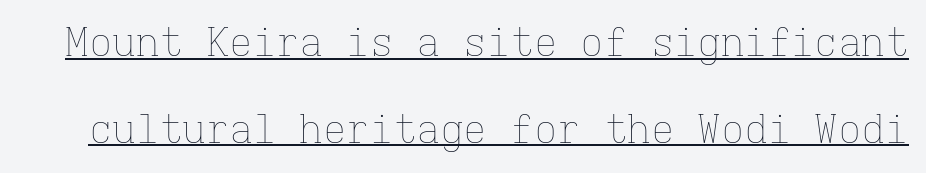
The passage shown has conventional tracking throughout. The line-height multiplier appears high, well above default. In terms of posture, this sample is upright. Looks like terminal output: every glyph gets an equal slot. Every word sits above its own underline. Weight: regular or lighter.
